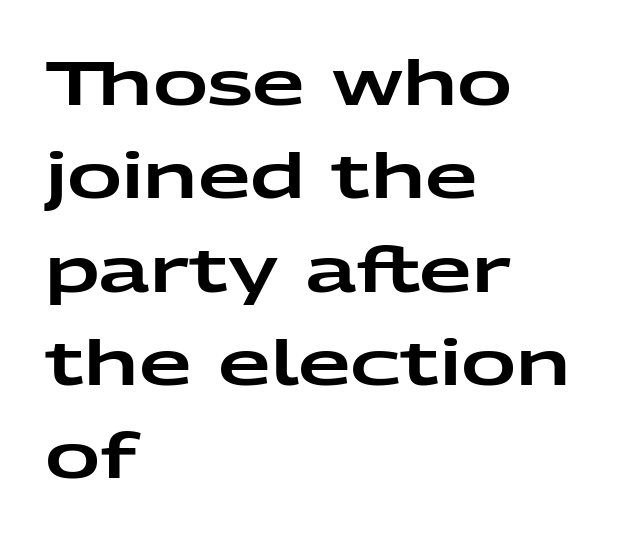
{"serif": "no", "italic": "no", "width": "wide", "stroke_contrast": "low", "x_height": "medium", "monospaced": "no", "underline": "no", "align": "left", "line_spacing": "normal", "line_spacing_ratio": 1.53, "letter_spacing": "normal", "letter_spacing_em": 0.0, "glyph_px": 61}
